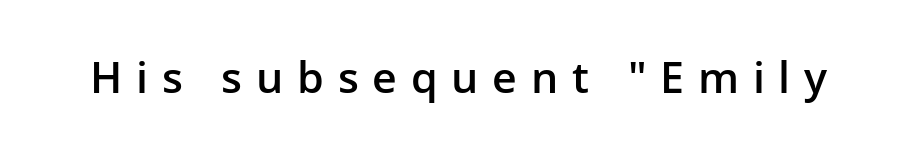
Q: Is the text bold? A: Semi-bold.
Q: Is the text italic (slanted)? A: No, it is upright.
Q: Is the typeface a serif or a sans-serif typeface? A: Sans-serif.
Q: Is the text underlined? A: No.
Q: Is the spacing between letters normal or unusually wide? A: Unusually wide.
Q: Width (condensed, normal, or wide)? A: Normal.
Q: Stroke contrast? A: Low.
Q: x-height? A: Medium.
Q: Monospaced? A: No.
